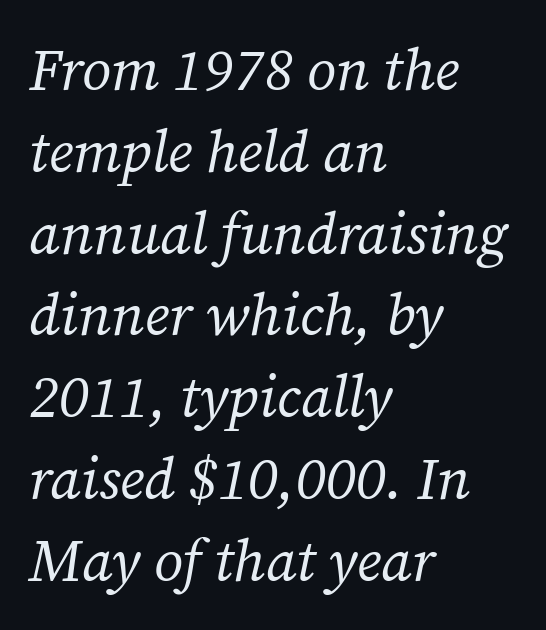
{"serif": "yes", "italic": "yes", "lean": "right", "slant_degrees": 12, "bold": "no", "weight": "regular", "width": "normal", "stroke_contrast": "medium", "x_height": "medium", "monospaced": "no", "underline": "no", "align": "left", "line_spacing": "normal", "line_spacing_ratio": 1.41, "letter_spacing": "normal", "letter_spacing_em": 0.0, "glyph_px": 58}
